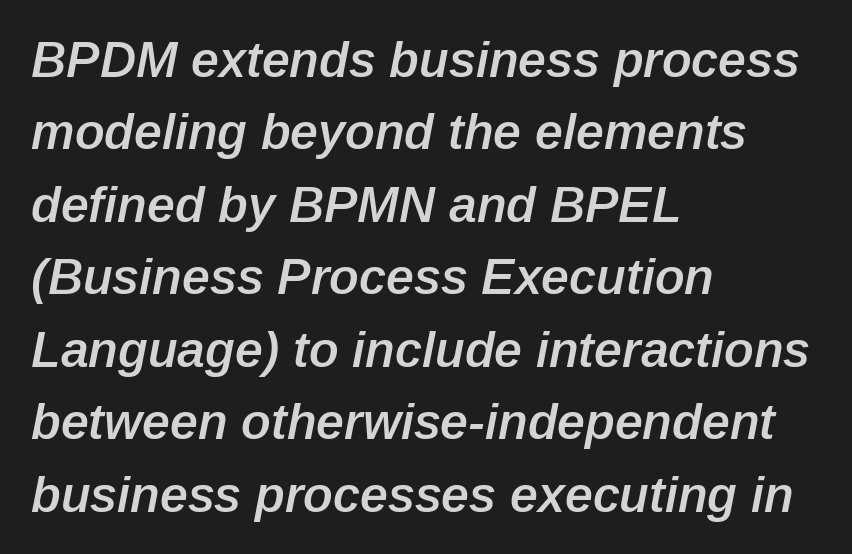
The image shows 50 px semibold type, italic (leaning right); set left-aligned, normal line spacing (1.45x), normal letter spacing, not underlined; low stroke contrast and a medium x-height.
